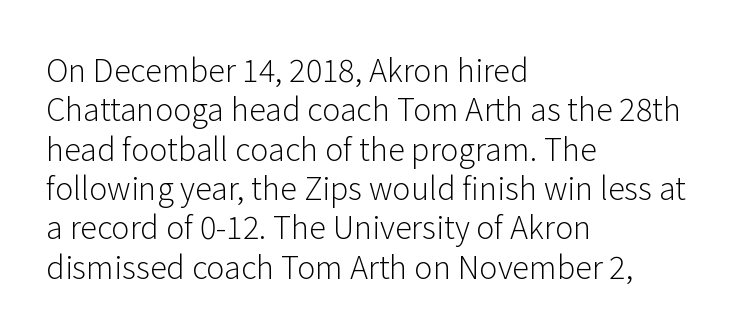
The leading is moderate, giving the passage an even texture. Notice how the passage keeps a crisp vertical edge on the left only. Ascenders rise straight up at ninety degrees. This rendering features lettering with no underline. Does the type have serifs? No, each stem ends abruptly. The letters advance in unequal steps, a hallmark of proportional type.
